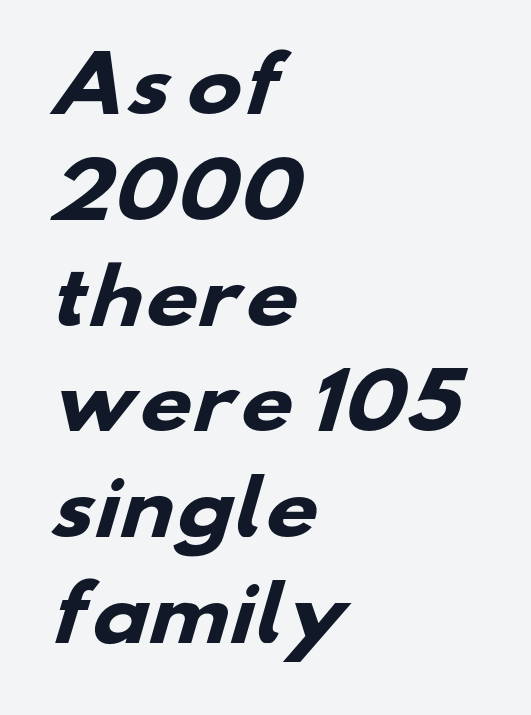
You can tell from the bare stems that sans-serif type was used. If you measured baseline to baseline, you'd find a middling distance. Is this a fixed-width face? No — the glyphs have proportional, varying widths. The type is set solid horizontally, with unmodified tracking. In terms of weight, the rendering is a true, heavy bold. Typeset ragged right — the left edge is the straight one.
